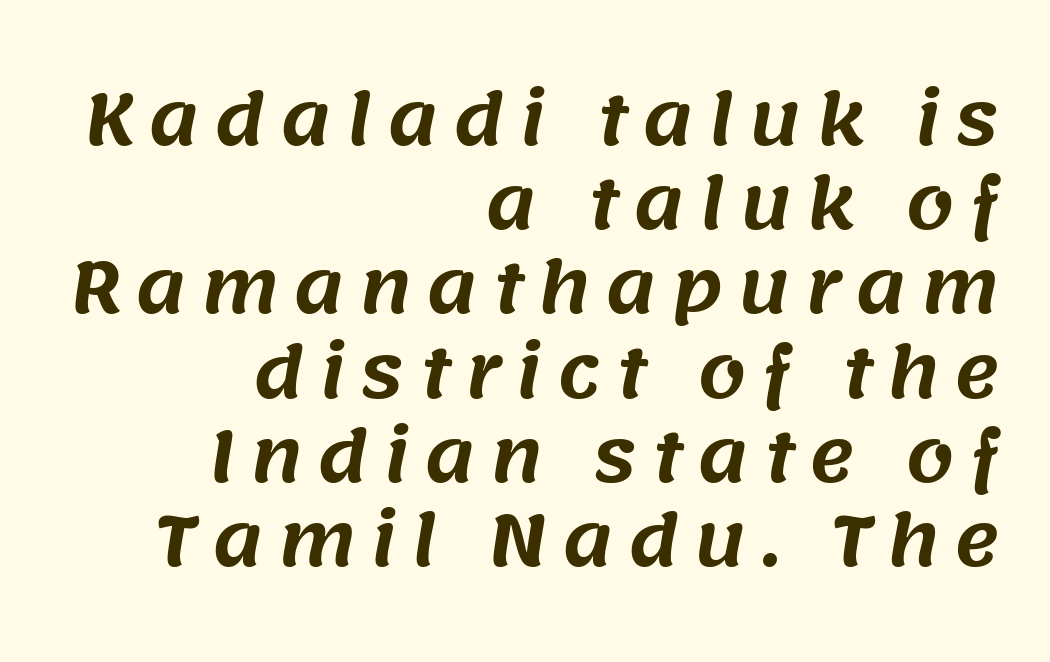
{"serif": "no", "width": "normal", "stroke_contrast": "medium", "x_height": "large", "monospaced": "no", "underline": "no", "align": "right", "line_spacing_ratio": 1.22, "letter_spacing": "wide", "letter_spacing_em": 0.21, "glyph_px": 69}
